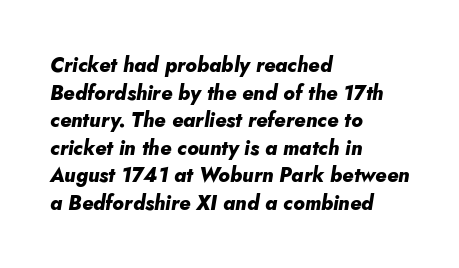
{"italic": "yes", "lean": "right", "slant_degrees": 5, "bold": "yes", "underline": "no", "align": "left", "line_spacing": "normal", "line_spacing_ratio": 1.38, "letter_spacing": "normal", "letter_spacing_em": 0.0, "glyph_px": 20}
